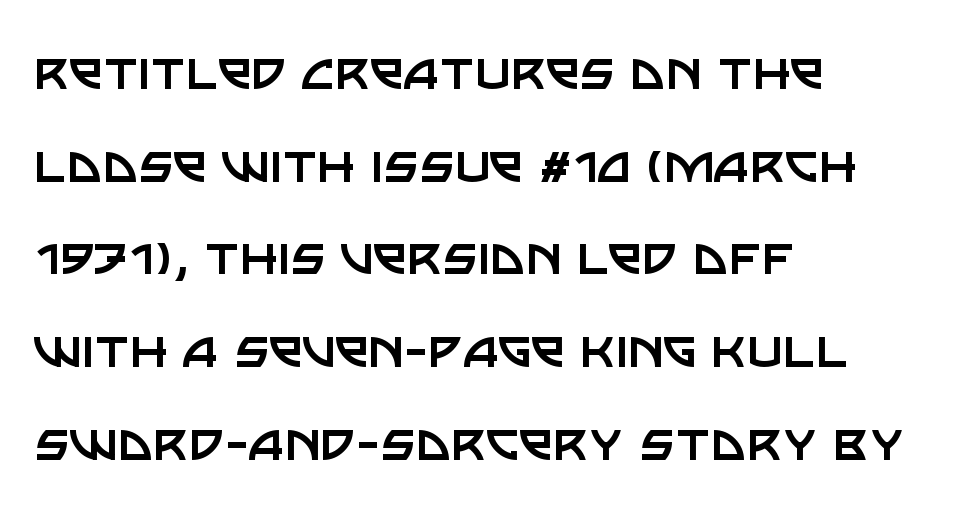
Q: Is the text bold? A: No.
Q: Is the text italic (slanted)? A: No, it is upright.
Q: Is the typeface a serif or a sans-serif typeface? A: Sans-serif.
Q: Is the text underlined? A: No.
Q: How is the paragraph aligned? A: Left-aligned.
Q: Is the spacing between letters normal or unusually wide? A: Normal.
Q: Is the spacing between lines tight, normal or loose? A: Normal.
Q: Width (condensed, normal, or wide)? A: Normal.
Q: Stroke contrast? A: Low.
Q: x-height? A: Large.
Q: Monospaced? A: No.
